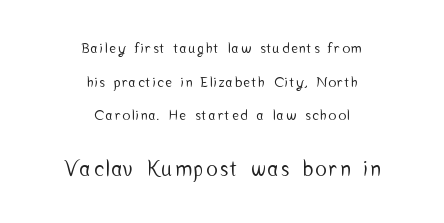
The image shows 21 px text type, upright; set centered, loose line spacing (2.41x), not underlined; the second (bottom) block is 1.5x larger.
